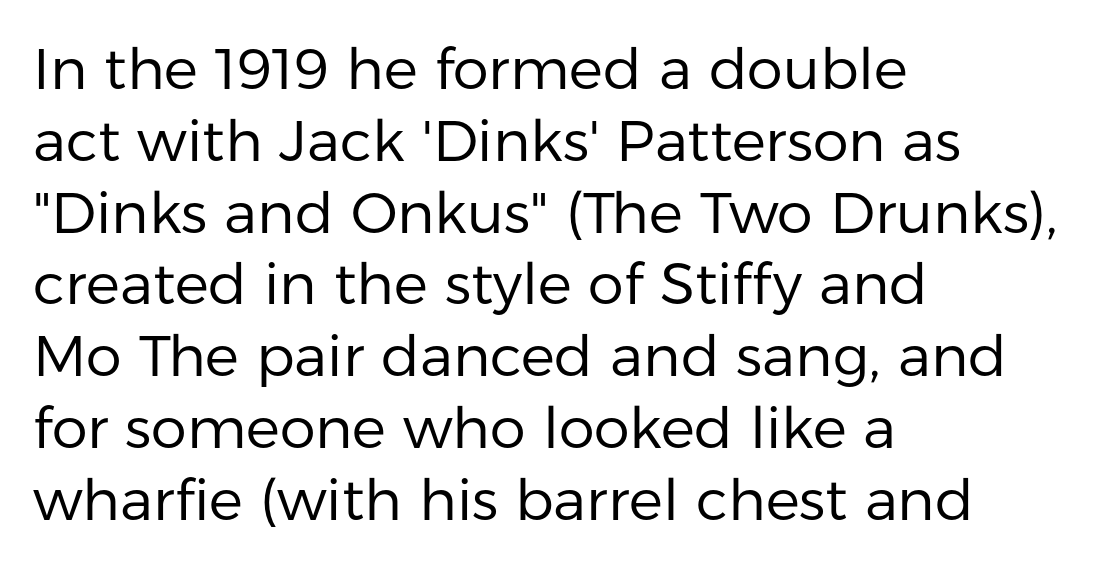
The characters display no serif detailing; their extremities are plain. Type without underlining. The passage shown is typed in a proportional face where columns would drift. Casual observation: everything's shoved over to the left. The line-height multiplier appears to be the usual default.
